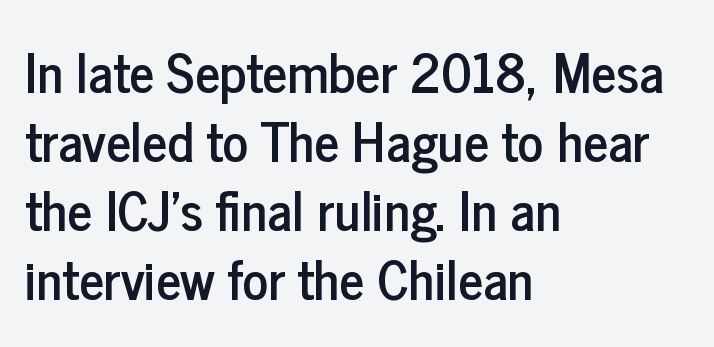
Letter spacing: default. The type family on display is of the sans-serif kind. Short and long lines alike share a common starting point at left. Check under the words: just untouched page. This sample keeps an unexceptional amount of space between lines. Varying glyph widths throughout — classic text-font behaviour.
